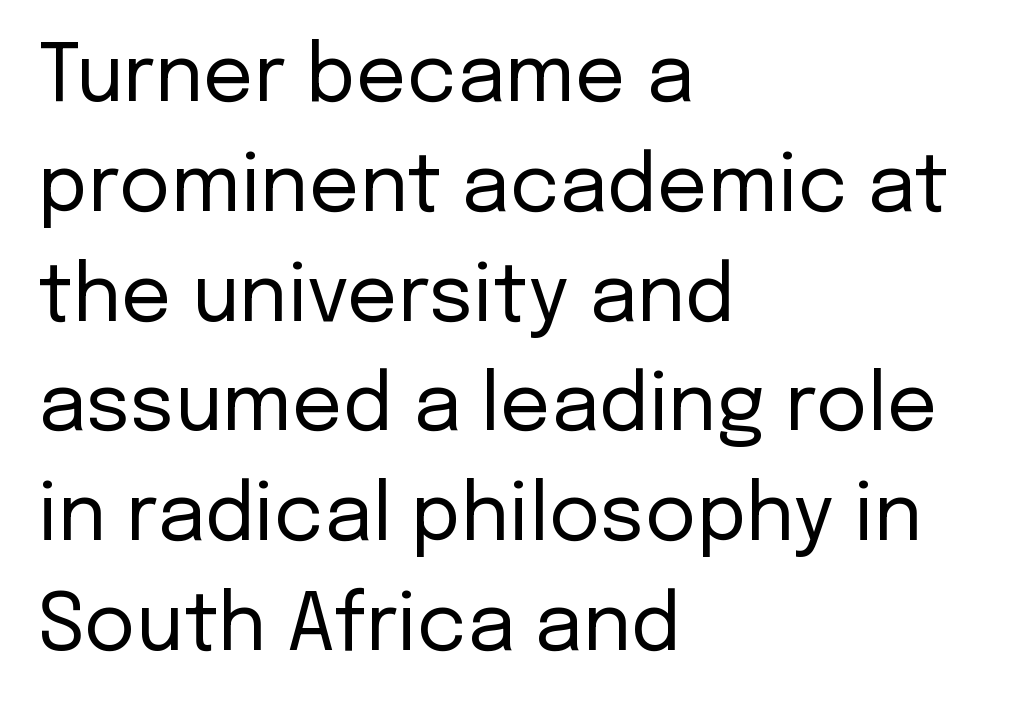
{"serif": "no", "italic": "no", "bold": "no", "weight": "regular", "width": "normal", "stroke_contrast": "low", "x_height": "medium", "monospaced": "no", "underline": "no", "align": "left", "line_spacing": "normal", "line_spacing_ratio": 1.39, "letter_spacing": "normal", "letter_spacing_em": 0.0, "glyph_px": 79}
